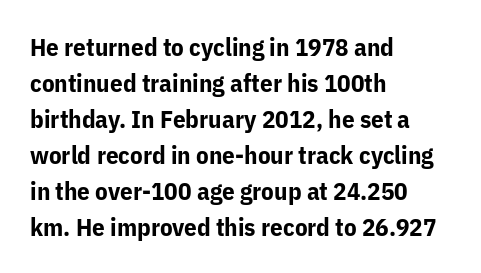
Nope, not italic — everything's standing straight. A normal amount of white space separates one row of letters from the next. Pretty heavy lettering here — definitely bold. Line starts are locked; line ends wander. Tracking here is standard; glyphs follow each other at the usual distance. Decoration check: the copy has no underline.
